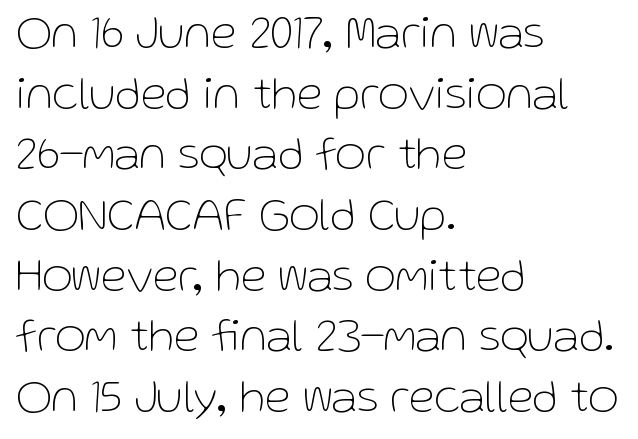
Weight: not bold — regular or lighter. The tracking reads as untouched default to a designer's eye. Words float on clear page, feet unadorned. Visually the block forms a straight wall on the left and a jagged coastline on the right.
